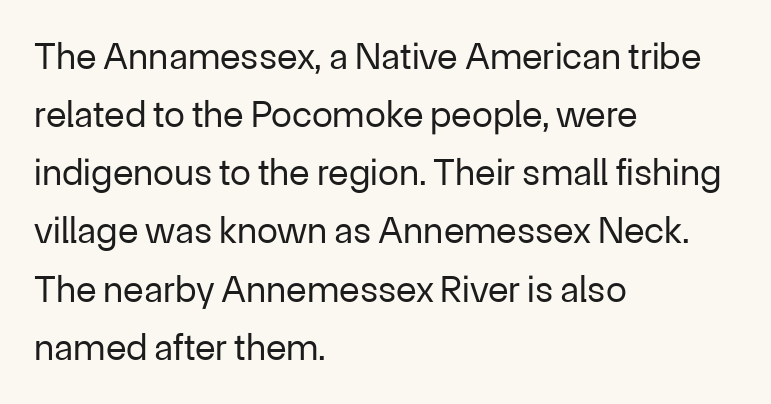
{"serif": "no", "italic": "no", "bold": "no", "weight": "regular", "width": "normal", "stroke_contrast": "low", "x_height": "medium", "monospaced": "no", "underline": "no", "align": "left", "line_spacing": "normal", "line_spacing_ratio": 1.53, "letter_spacing": "normal", "letter_spacing_em": 0.0, "glyph_px": 38}
